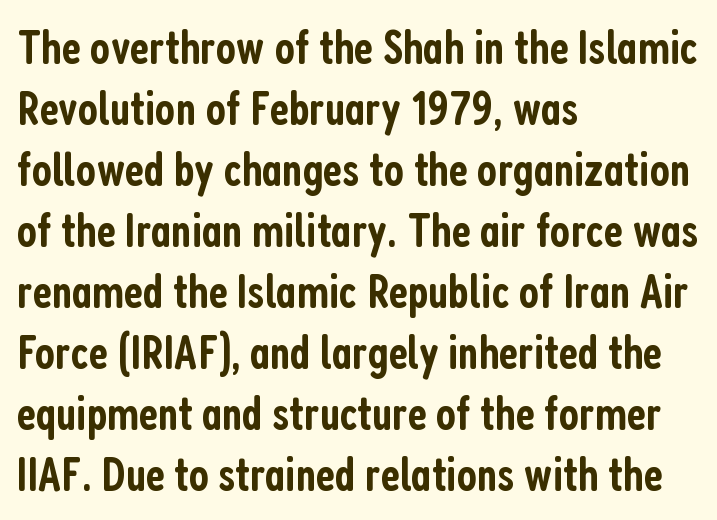
Q: Is the text bold? A: Semi-bold.
Q: Is the text italic (slanted)? A: No, it is upright.
Q: Is the typeface a serif or a sans-serif typeface? A: Sans-serif.
Q: Is the text underlined? A: No.
Q: How is the paragraph aligned? A: Left-aligned.
Q: Is the spacing between letters normal or unusually wide? A: Normal.
Q: Is the spacing between lines tight, normal or loose? A: Normal.
Q: Width (condensed, normal, or wide)? A: Condensed.
Q: Stroke contrast? A: Low.
Q: x-height? A: Medium.
Q: Monospaced? A: No.
